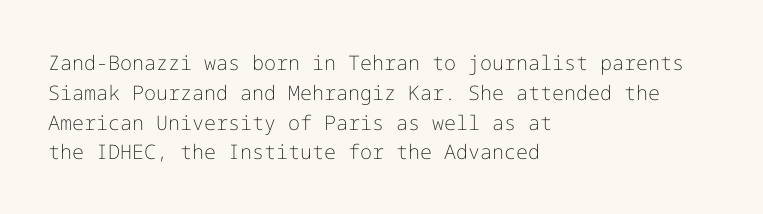
Rule under the text: the space is simply empty. Upright lettering throughout. This rendering leaves character spacing at its baseline value. If you drew a ruler down the left edge, every line would touch it. Is there much room between lines? A standard amount, neither cramped nor airy. This reads as an unemphasized weight, regular at the heaviest.
